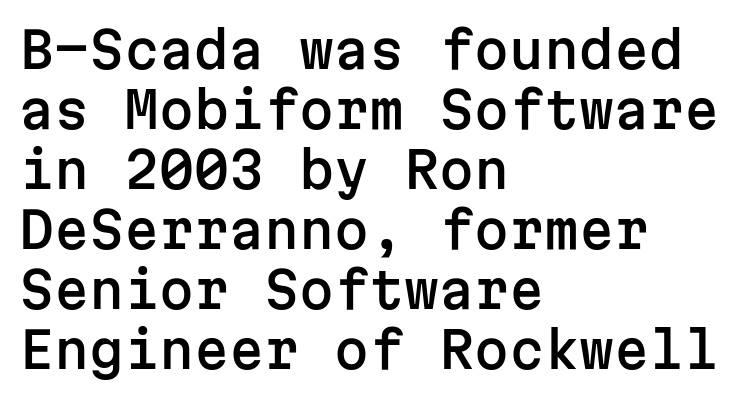
Q: Is the text italic (slanted)? A: No, it is upright.
Q: Is the typeface a serif or a sans-serif typeface? A: Sans-serif.
Q: Is the text underlined? A: No.
Q: How is the paragraph aligned? A: Left-aligned.
Q: Is the spacing between letters normal or unusually wide? A: Normal.
Q: Width (condensed, normal, or wide)? A: Normal.
Q: Stroke contrast? A: Low.
Q: x-height? A: Medium.
Q: Monospaced? A: Yes.
